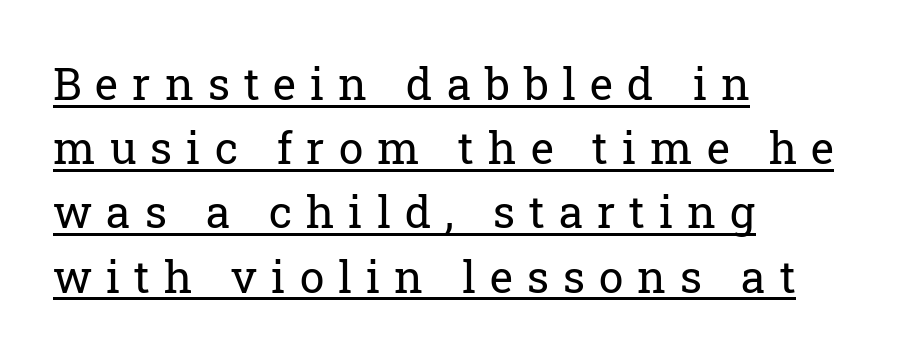
{"serif": "yes", "italic": "no", "bold": "no", "weight": "regular", "width": "normal", "stroke_contrast": "low", "x_height": "medium", "monospaced": "no", "underline": "yes", "align": "left", "line_spacing": "normal", "line_spacing_ratio": 1.46, "letter_spacing": "wide", "letter_spacing_em": 0.32, "glyph_px": 44}
